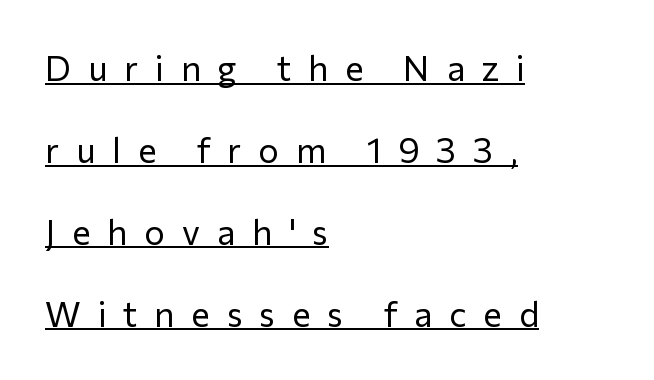
The image shows 35 px regular-weight sans-serif type, upright; set left-aligned, loose line spacing (2.34x), unusually wide letter spacing (+0.48 em), underlined; low stroke contrast and a medium x-height.
